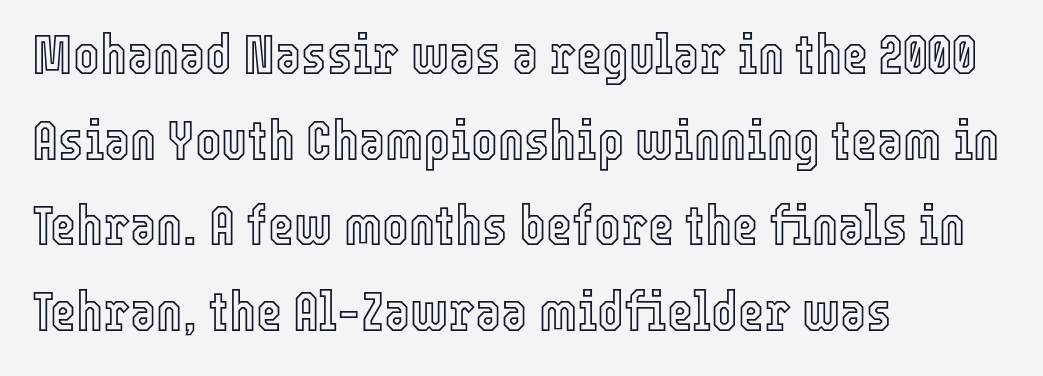
{"italic": "no", "width": "condensed", "x_height": "medium", "monospaced": "no", "underline": "no", "align": "left", "line_spacing": "normal", "line_spacing_ratio": 1.53, "letter_spacing": "normal", "letter_spacing_em": 0.0, "glyph_px": 56}
